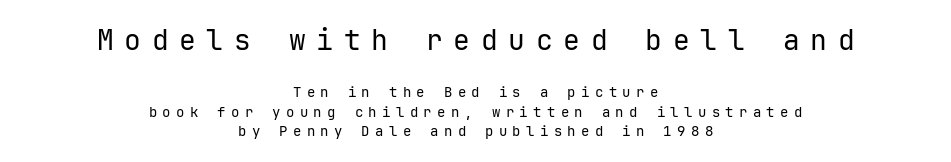
Q: Is the text bold? A: No.
Q: Is the text italic (slanted)? A: No, it is upright.
Q: Is the typeface a serif or a sans-serif typeface? A: Sans-serif.
Q: Is the text underlined? A: No.
Q: How is the paragraph aligned? A: Centered.
Q: Is the spacing between letters normal or unusually wide? A: Unusually wide.
Q: Is the spacing between lines tight, normal or loose? A: Normal.
Q: Which block of text is set in a larger size, the first (top) or the second (bottom)? A: The first (top) one.
Q: Width (condensed, normal, or wide)? A: Normal.
Q: Stroke contrast? A: Low.
Q: x-height? A: Medium.
Q: Monospaced? A: Yes.
